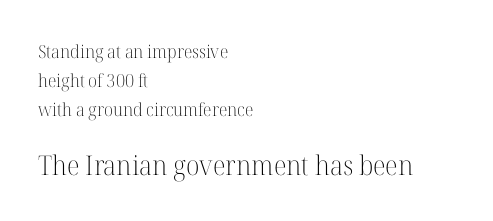
The image shows 27 px text type, upright; set left-aligned, normal line spacing (1.6x), normal letter spacing, not underlined; the second (bottom) block is 1.5x larger.
